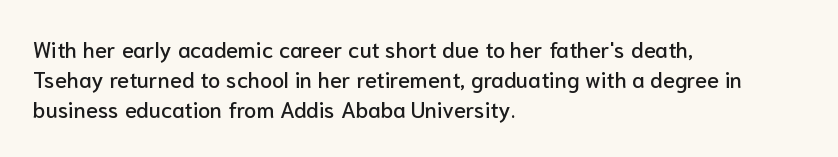
The lettering stays uniformly vertical, giving the passage a roman look. The text block is weighted toward the left margin, trailing off unevenly rightward. A typesetter would call this zero additional tracking. Evenly set lines give the paragraph a standard silhouette.
